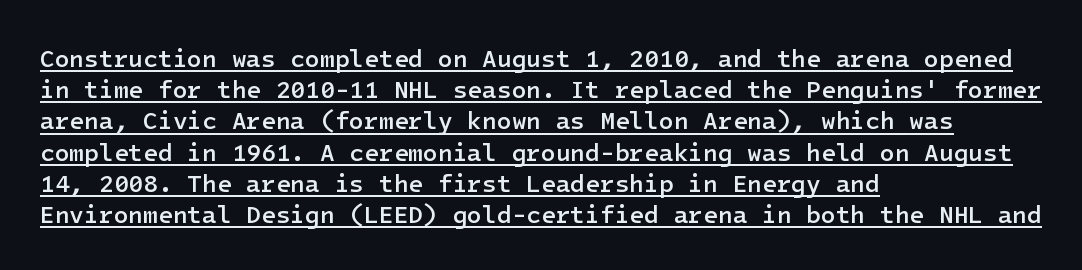
Q: Is the text bold? A: Semi-bold.
Q: Is the text italic (slanted)? A: No, it is upright.
Q: Is the text underlined? A: Yes.
Q: How is the paragraph aligned? A: Left-aligned.
Q: Is the spacing between letters normal or unusually wide? A: Normal.
Q: Is the spacing between lines tight, normal or loose? A: Normal.
